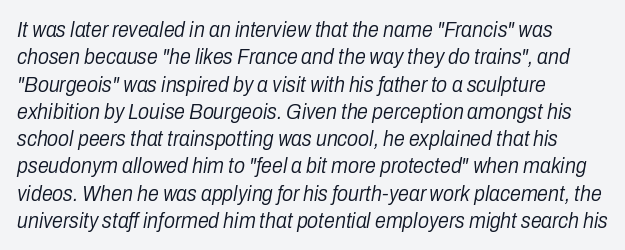
The lines in this sample share a left origin and differ only in where they stop. Observe the ordinary spacing: letters are neighbours, not strangers. Type without underlining. A typesetter would mark this as italic.
